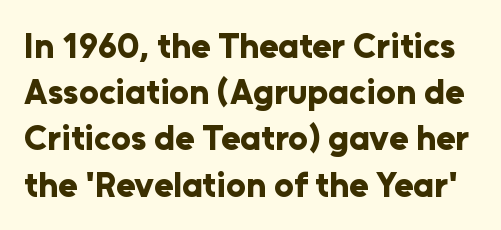
Letter spacing: default. These lines are composed in type without serifs. Do the characters align in a grid? No, the font is proportional. The glyphs are unaccompanied by any horizontal stroke below them. The lettering stays uniformly vertical, giving the passage a roman look. The space between consecutive lines is moderate.
